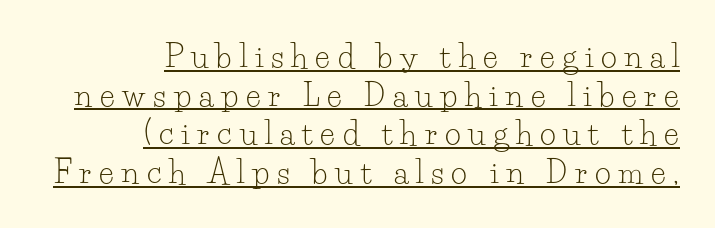
Q: Is the text bold? A: No.
Q: Is the text italic (slanted)? A: No, it is upright.
Q: Is the typeface a serif or a sans-serif typeface? A: Serif.
Q: Is the text underlined? A: Yes.
Q: How is the paragraph aligned? A: Right-aligned.
Q: Is the spacing between letters normal or unusually wide? A: Unusually wide.
Q: Is the spacing between lines tight, normal or loose? A: Normal.
Q: Width (condensed, normal, or wide)? A: Normal.
Q: Stroke contrast? A: Low.
Q: x-height? A: Small.
Q: Monospaced? A: No.
